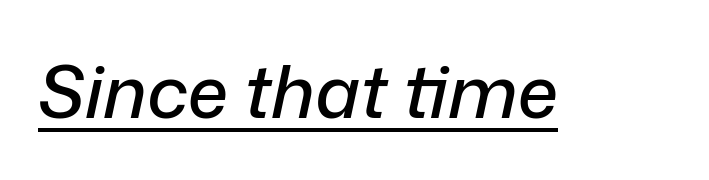
Emphasis is given by a line drawn under the lettering. Nothing unusual about the tracking: characters are spaced as the font intends. Emphasis-style slanted type is in use. You could not count columns in this text — the font is proportionally spaced.
